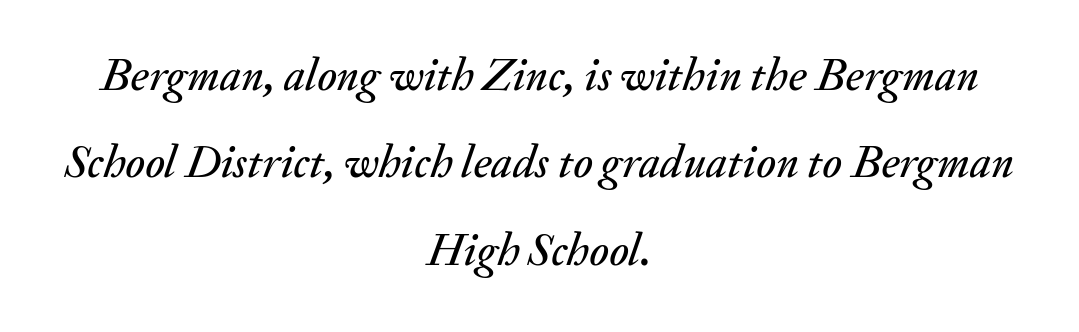
The image shows 46 px text type, italic (leaning right); set centered, loose line spacing (1.9x), normal letter spacing, not underlined; medium stroke contrast and a small x-height.
